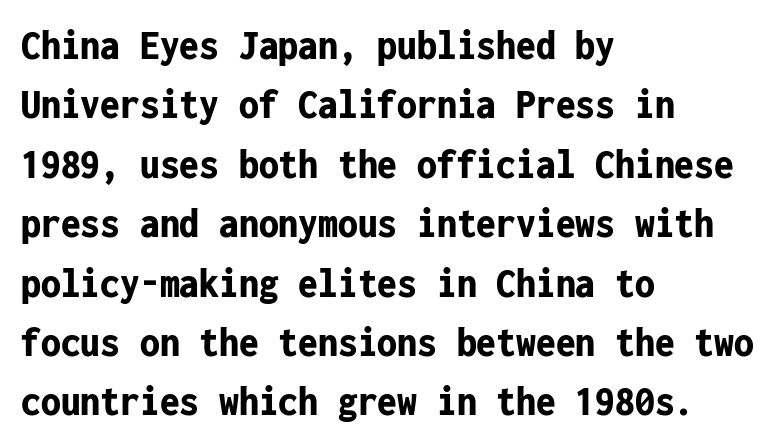
Regarding leading, the lines here are spaced in the standard way. The face used here is monospaced, like something from a code editor. Short note: letters normally spaced. The designer went with a sans here, leaving each stem footless. These lines stack with their left ends in a neat column. Is the type bold? Yes — the strokes are clearly thick and heavy.
